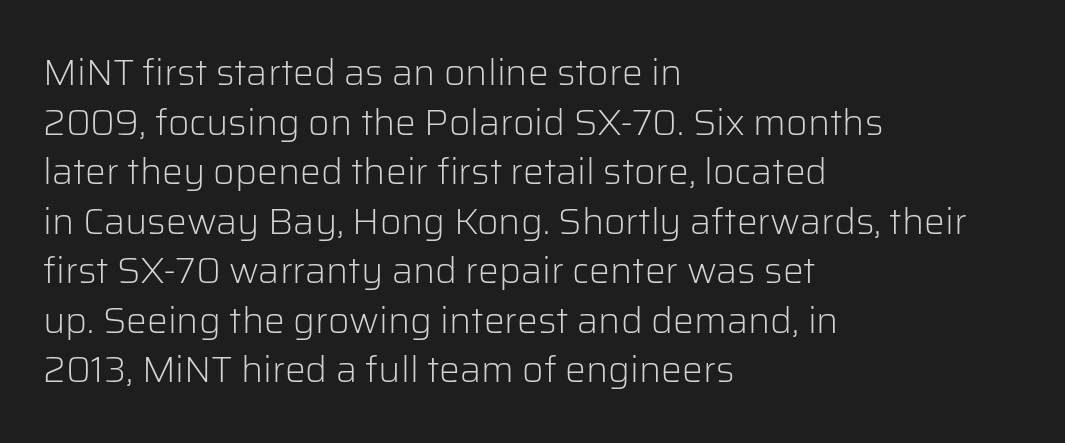
The image shows 37 px light sans-serif type, upright; set left-aligned, normal line spacing (1.34x), normal letter spacing, not underlined; low stroke contrast and a medium x-height.
